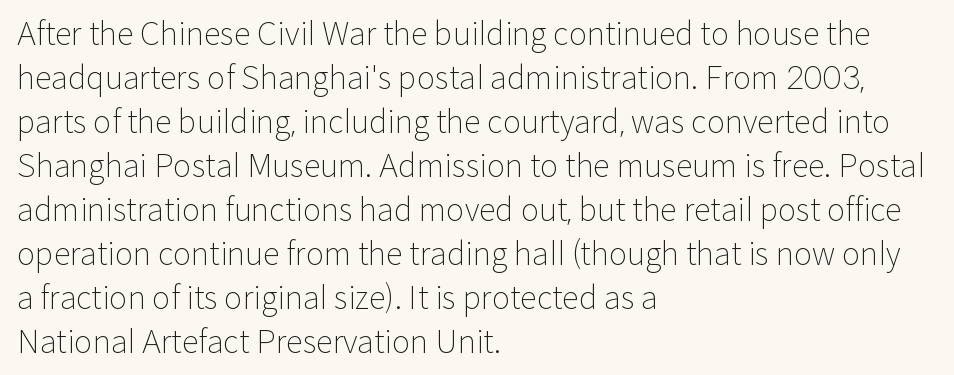
The image shows 31 px light sans-serif type, upright; set left-aligned, normal line spacing (1.42x), normal letter spacing, not underlined; low stroke contrast and a medium x-height.
